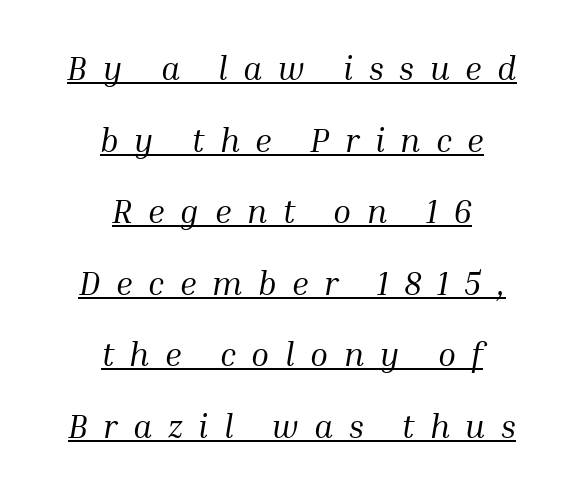
{"serif": "yes", "italic": "yes", "lean": "right", "slant_degrees": 10, "bold": "no", "weight": "regular", "width": "normal", "stroke_contrast": "medium", "x_height": "medium", "monospaced": "no", "underline": "yes", "align": "center", "line_spacing": "loose", "line_spacing_ratio": 2.17, "letter_spacing": "wide", "letter_spacing_em": 0.47, "glyph_px": 33}
